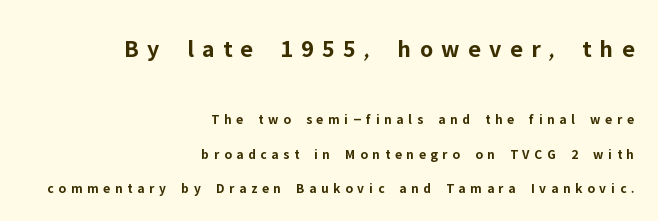
Look at the glyph heights: the upper group is clearly the bigger setting. A clean baseline with only descenders dipping below it. Substantial extra tracking has been applied to these lines. The face used here has the dense, thick strokes of a bold.
